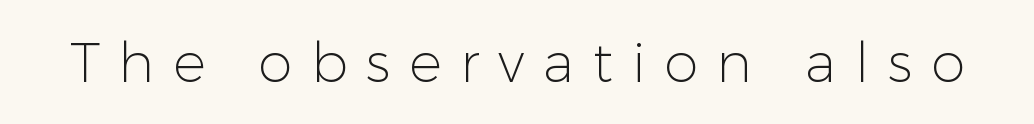
{"serif": "no", "italic": "no", "bold": "no", "weight": "light", "width": "normal", "stroke_contrast": "low", "x_height": "medium", "monospaced": "no", "underline": "no", "letter_spacing": "wide", "letter_spacing_em": 0.34, "glyph_px": 55}
